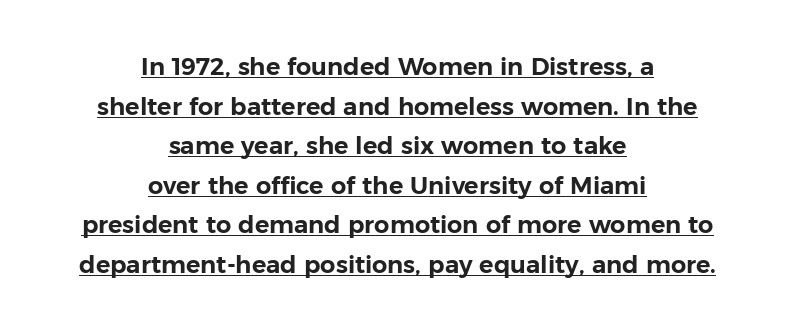
Ascenders rise straight up at ninety degrees. Has an underline been added? It has. These lines keep a tight, regular rhythm from letter to letter. These lines stack symmetrically, like a column narrowing and widening about its center. Regarding leading, the lines here are spaced in the standard way.
